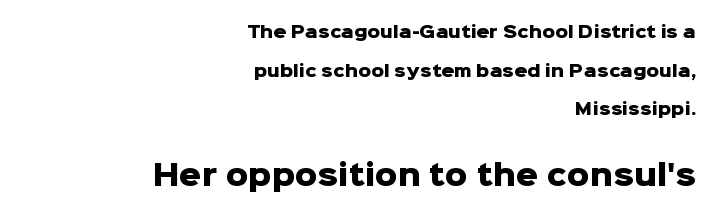
{"serif": "no", "italic": "no", "bold": "yes", "weight": "heavy", "width": "normal", "stroke_contrast": "low", "x_height": "medium", "monospaced": "no", "underline": "no", "align": "right", "line_spacing": "loose", "line_spacing_ratio": 2.41, "letter_spacing": "normal", "letter_spacing_em": 0.0, "larger_block": "second", "size_ratio": 1.75, "glyph_px": 28}
